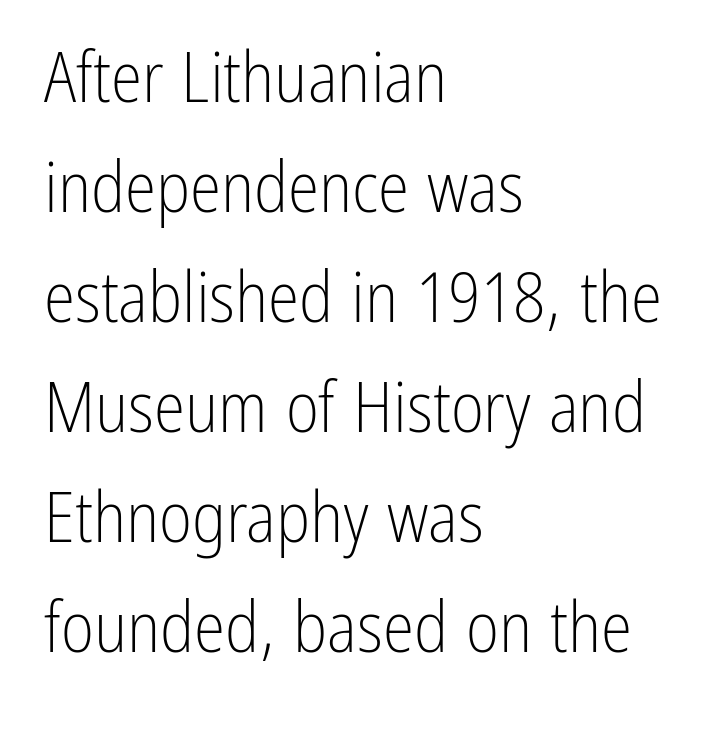
{"serif": "no", "italic": "no", "bold": "no", "weight": "light", "width": "condensed", "stroke_contrast": "low", "x_height": "medium", "monospaced": "no", "underline": "no", "align": "left", "line_spacing": "normal", "line_spacing_ratio": 1.55, "letter_spacing": "normal", "letter_spacing_em": 0.0, "glyph_px": 71}
